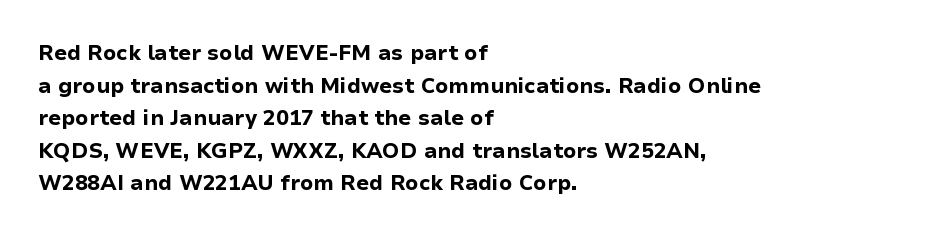
Q: Is the text bold? A: Yes.
Q: Is the text italic (slanted)? A: No, it is upright.
Q: Is the text underlined? A: No.
Q: How is the paragraph aligned? A: Left-aligned.
Q: Is the spacing between letters normal or unusually wide? A: Normal.
Q: Is the spacing between lines tight, normal or loose? A: Normal.
